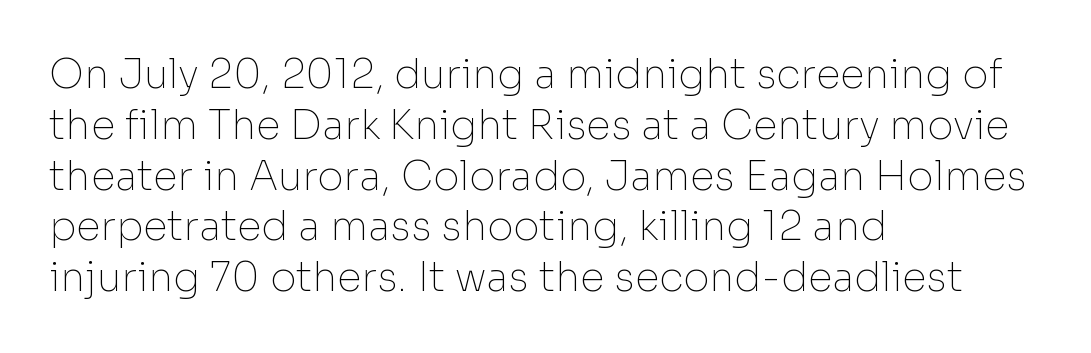
The image shows 40 px thin sans-serif type, upright; set left-aligned, normal line spacing (1.27x), normal letter spacing, not underlined; low stroke contrast and a medium x-height.
